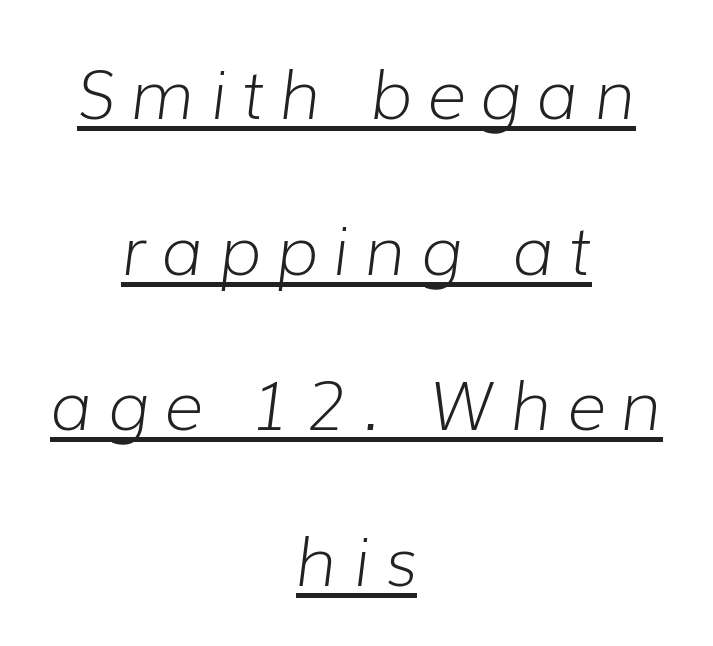
Q: Is the text bold? A: No.
Q: Is the text italic (slanted)? A: Yes, it leans right by about 7 degrees.
Q: Is the text underlined? A: Yes.
Q: How is the paragraph aligned? A: Centered.
Q: Is the spacing between letters normal or unusually wide? A: Unusually wide.
Q: Is the spacing between lines tight, normal or loose? A: Loose.
Q: Width (condensed, normal, or wide)? A: Normal.
Q: Stroke contrast? A: Low.
Q: x-height? A: Medium.
Q: Monospaced? A: No.
